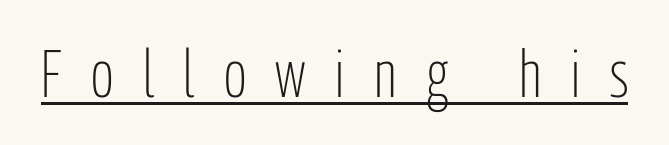
When letters stand straight like this, we call the style roman or upright. The face used here is proportionally spaced, like ordinary book or web type. This sample carries an underscore along the baseline area. A typesetter would label this face a sans.
